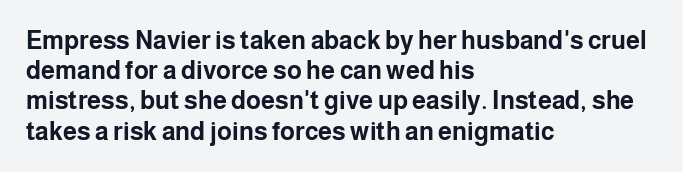
Q: Is the text bold? A: Yes.
Q: Is the text italic (slanted)? A: No, it is upright.
Q: Is the text underlined? A: No.
Q: How is the paragraph aligned? A: Left-aligned.
Q: Is the spacing between letters normal or unusually wide? A: Normal.
